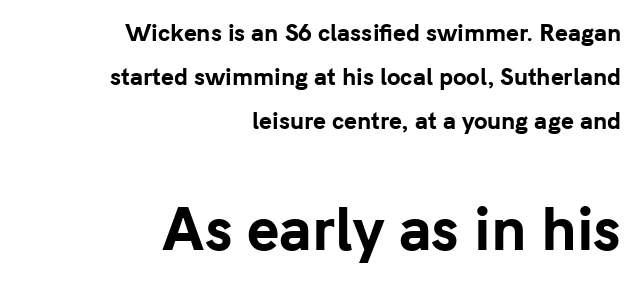
The image shows 55 px bold sans-serif type, upright; set right-aligned, loose line spacing (2.01x), normal letter spacing, not underlined; the second (bottom) block is 2.5x larger; low stroke contrast and a medium x-height.
